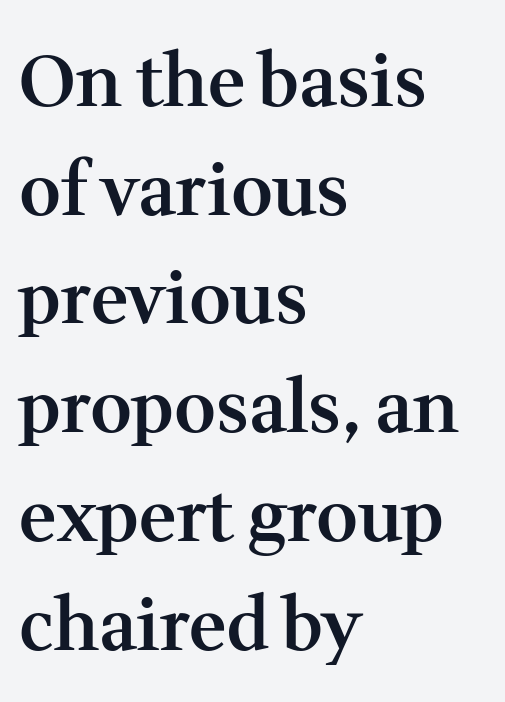
Q: Is the text bold? A: Semi-bold.
Q: Is the text italic (slanted)? A: No, it is upright.
Q: Is the typeface a serif or a sans-serif typeface? A: Serif.
Q: Is the text underlined? A: No.
Q: How is the paragraph aligned? A: Left-aligned.
Q: Is the spacing between letters normal or unusually wide? A: Normal.
Q: Is the spacing between lines tight, normal or loose? A: Normal.
Q: Width (condensed, normal, or wide)? A: Normal.
Q: Stroke contrast? A: Medium.
Q: x-height? A: Medium.
Q: Monospaced? A: No.
